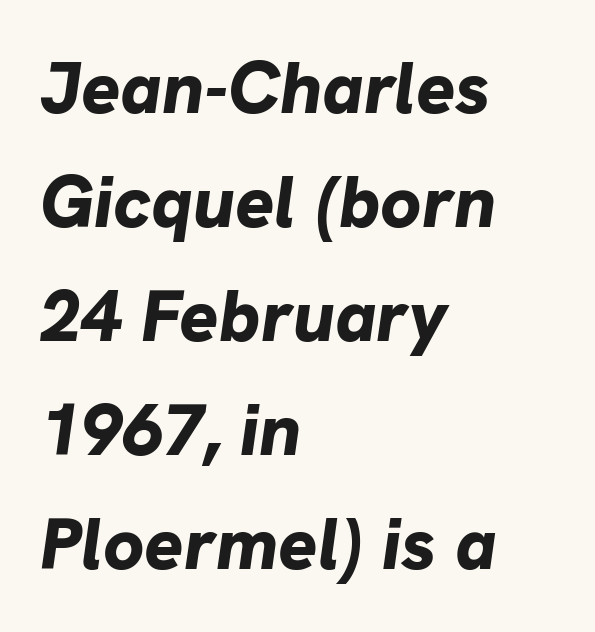
Q: Is the text bold? A: Yes.
Q: Is the text italic (slanted)? A: Yes, it leans right by about 8 degrees.
Q: Is the text underlined? A: No.
Q: How is the paragraph aligned? A: Left-aligned.
Q: Is the spacing between letters normal or unusually wide? A: Normal.
Q: Is the spacing between lines tight, normal or loose? A: Normal.
Q: Width (condensed, normal, or wide)? A: Normal.
Q: Stroke contrast? A: Low.
Q: x-height? A: Medium.
Q: Monospaced? A: No.
